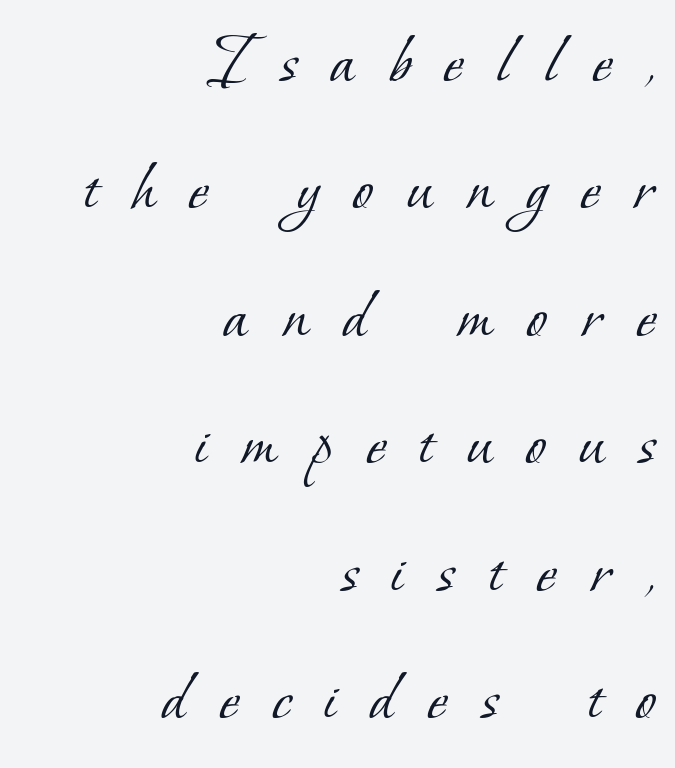
Q: Is the text bold? A: No.
Q: Is the typeface a serif or a sans-serif typeface? A: Serif.
Q: Is the text underlined? A: No.
Q: How is the paragraph aligned? A: Right-aligned.
Q: Is the spacing between letters normal or unusually wide? A: Unusually wide.
Q: Is the spacing between lines tight, normal or loose? A: Normal.
Q: Width (condensed, normal, or wide)? A: Normal.
Q: Stroke contrast? A: Low.
Q: x-height? A: Small.
Q: Monospaced? A: No.
